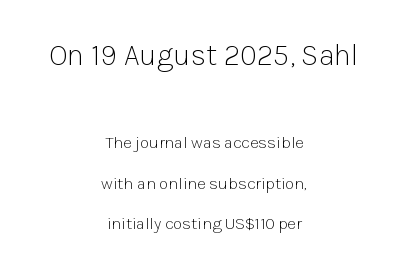
Q: Is the text bold? A: No.
Q: Is the text italic (slanted)? A: No, it is upright.
Q: Is the typeface a serif or a sans-serif typeface? A: Sans-serif.
Q: Is the text underlined? A: No.
Q: How is the paragraph aligned? A: Centered.
Q: Is the spacing between letters normal or unusually wide? A: Normal.
Q: Is the spacing between lines tight, normal or loose? A: Loose.
Q: Which block of text is set in a larger size, the first (top) or the second (bottom)? A: The first (top) one.
Q: Width (condensed, normal, or wide)? A: Normal.
Q: Stroke contrast? A: Low.
Q: x-height? A: Medium.
Q: Monospaced? A: No.
